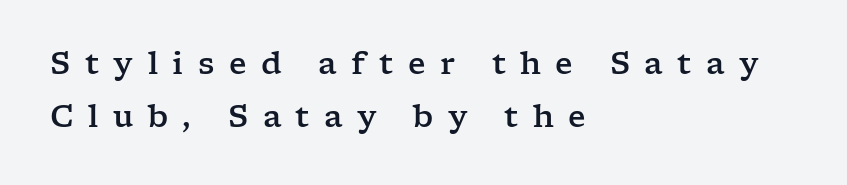
Q: Is the text italic (slanted)? A: No, it is upright.
Q: Is the typeface a serif or a sans-serif typeface? A: Serif.
Q: Is the text underlined? A: No.
Q: How is the paragraph aligned? A: Left-aligned.
Q: Is the spacing between letters normal or unusually wide? A: Unusually wide.
Q: Width (condensed, normal, or wide)? A: Wide.
Q: Stroke contrast? A: Low.
Q: x-height? A: Medium.
Q: Monospaced? A: No.
